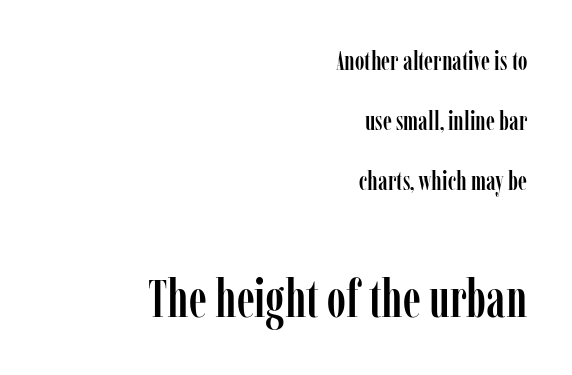
Character widths vary here, with narrow letters taking less room than wide ones. Compared with typical body copy, the letter spacing here is the same. The line-height multiplier appears high, well above default. Is the lower block the larger one? Yes — the lower block carries the bigger type. Unlike a clean sans, this face finishes its strokes with serifs.
